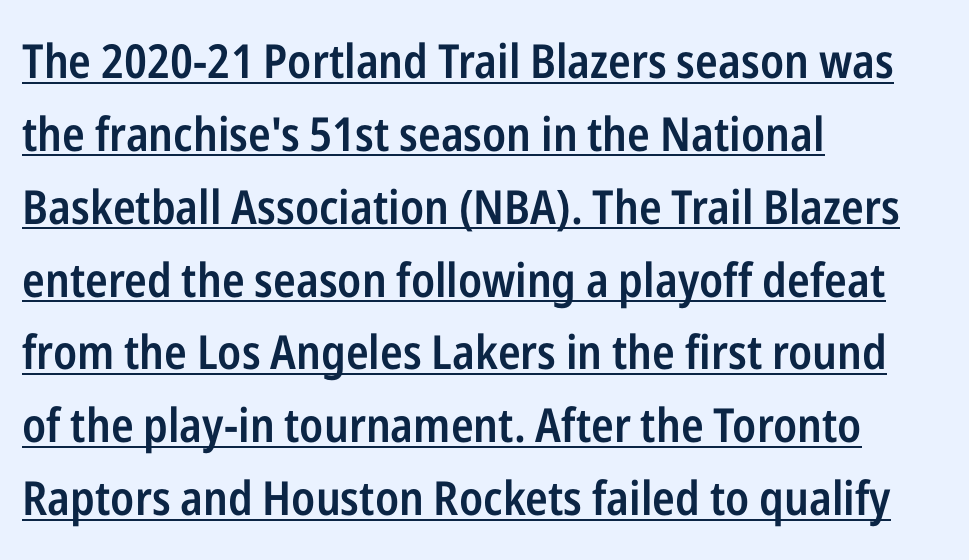
A typesetter would call this zero additional tracking. A student would call this left alignment; a typographer would say flush left, rag right. The lines sit at an ordinary, default distance from one another. The sample's only ornament is a line tracing under the words.
